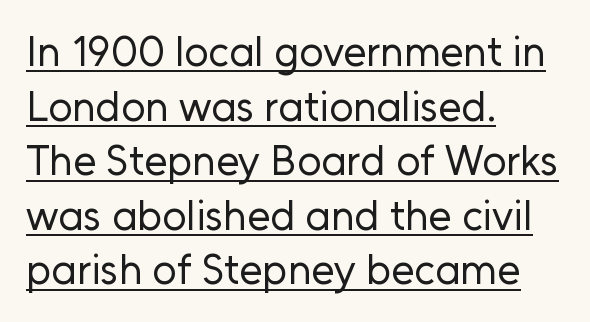
{"serif": "no", "italic": "no", "bold": "no", "weight": "regular", "width": "normal", "stroke_contrast": "low", "x_height": "medium", "monospaced": "no", "underline": "yes", "align": "left", "line_spacing": "normal", "line_spacing_ratio": 1.3, "letter_spacing": "normal", "letter_spacing_em": 0.0, "glyph_px": 42}
